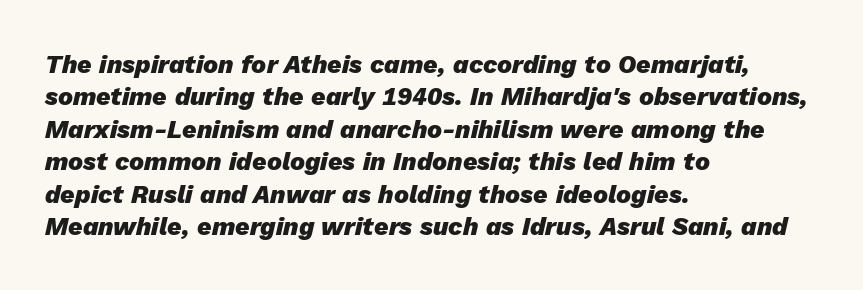
{"italic": "yes", "lean": "right", "slant_degrees": 13, "bold": "yes", "underline": "no", "align": "left", "line_spacing": "normal", "line_spacing_ratio": 1.3, "letter_spacing": "normal", "letter_spacing_em": 0.0, "glyph_px": 25}
